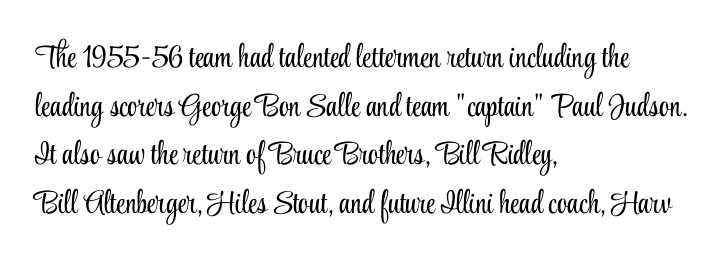
Unmarked baselines from the first word to the last. Baseline-to-baseline distance is the conventional proportion of letter height. The passage shown is typed in a proportional face where columns would drift. Teacher's note: observe the even left margin — that is flush-left alignment. The line texture is even and compact thanks to regular tracking.
